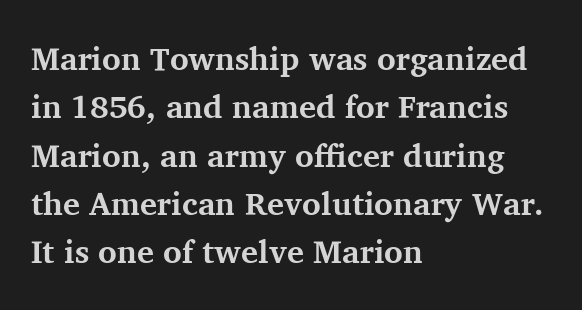
The image shows 32 px bold serif type, upright; set left-aligned, normal line spacing (1.51x), normal letter spacing, not underlined; medium stroke contrast and a medium x-height.
